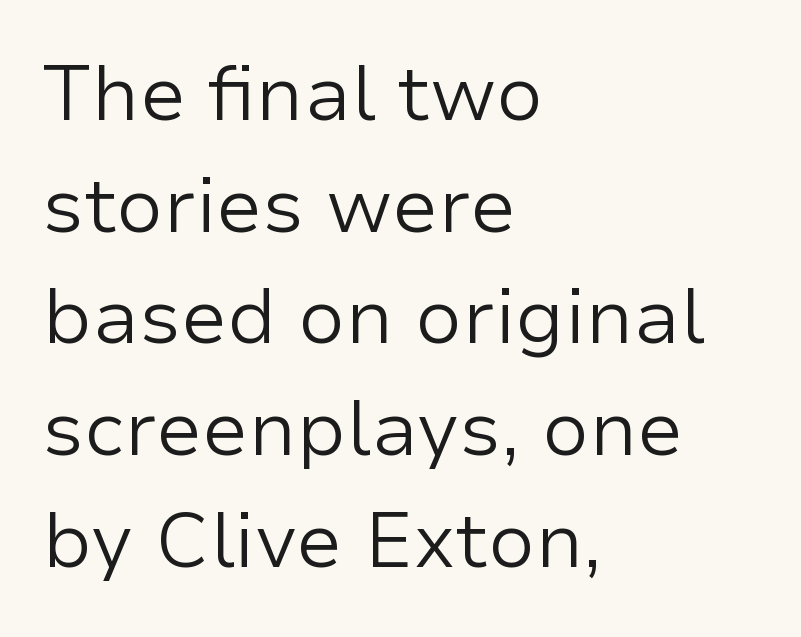
Unlike italic type, these characters show no tilt at all. Here the glyphs are tracked normally, forming tight word shapes. Is this a heavy cut? Hardly; it is regular or lighter. You could not count columns in this text — the font is proportionally spaced. This rendering uses left alignment, leaving the right contour irregular.
